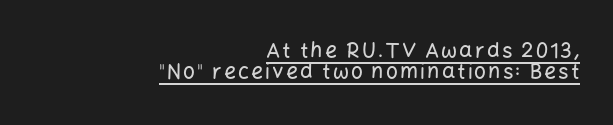
The image shows 21 px text type, upright; set right-aligned, tight line spacing (0.99x), underlined.
